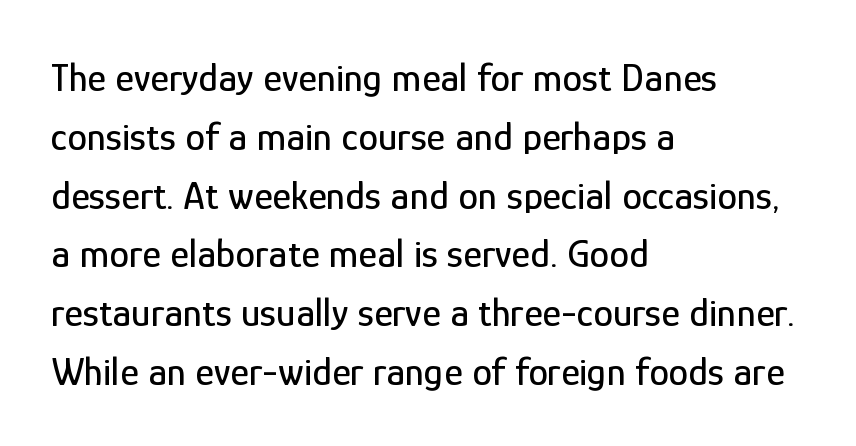
Varying glyph widths throughout — classic text-font behaviour. The face used here is rendered with its standard letterfit. Typographically, this falls in the sans-serif category. Has an underline been added? It has not.
